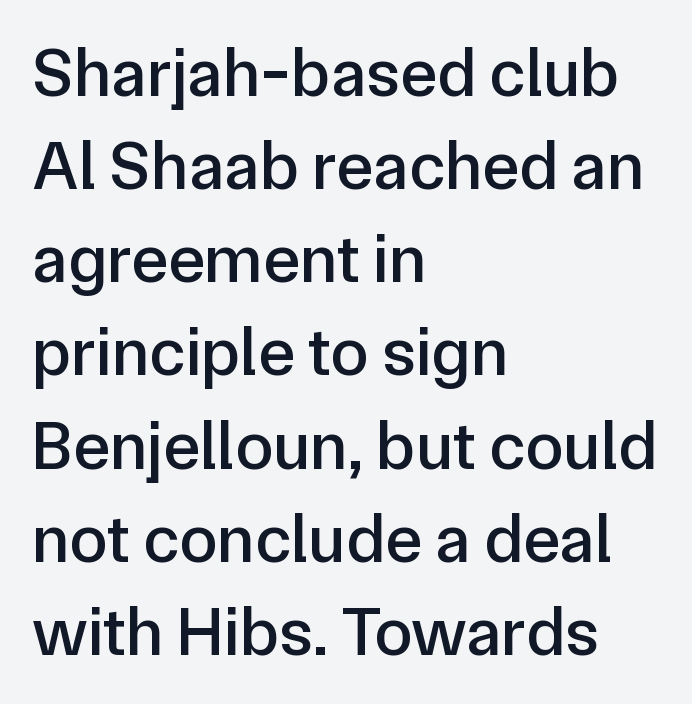
{"serif": "no", "italic": "no", "width": "normal", "stroke_contrast": "low", "x_height": "medium", "monospaced": "no", "underline": "no", "align": "left", "line_spacing": "normal", "line_spacing_ratio": 1.35, "letter_spacing": "normal", "letter_spacing_em": 0.0, "glyph_px": 69}
